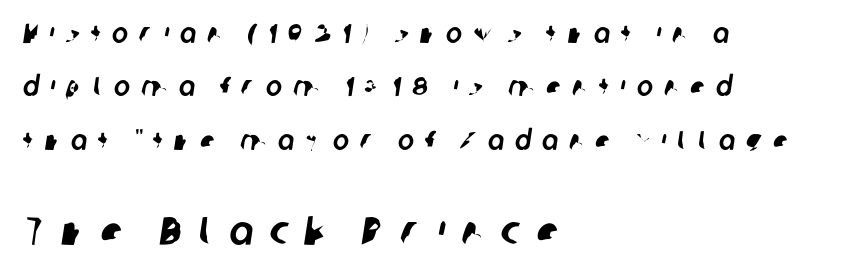
A typesetter would call this heavily tracked-out type. The ragged edge is on the right, which tells us the setting is flush left. A typesetter would call this leading open, well beyond the default. Serif or sans? Sans — the stroke terminals are bare. A typesetter would call this proportional, since set widths differ per character.
